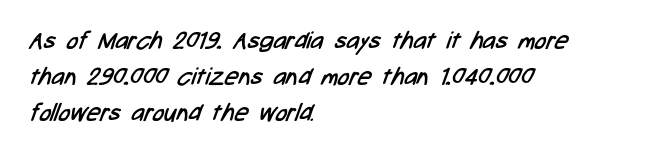
Q: Is the text bold? A: No.
Q: Is the text underlined? A: No.
Q: How is the paragraph aligned? A: Left-aligned.
Q: Is the spacing between letters normal or unusually wide? A: Normal.
Q: Is the spacing between lines tight, normal or loose? A: Normal.
